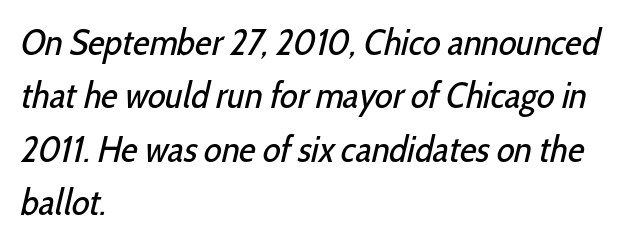
Does the type have serifs? No, each stem ends abruptly. The text block is weighted toward the left margin, trailing off unevenly rightward. The lines sit at an ordinary, default distance from one another. Letter spacing: default. Is the type heavy? It reads as light-to-regular instead.
